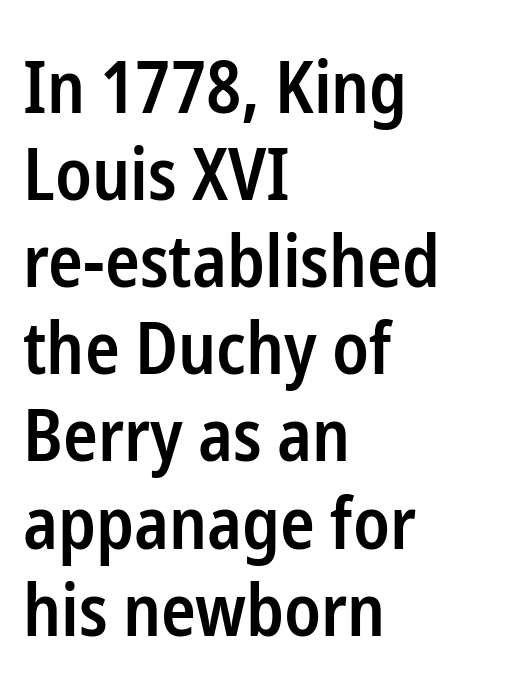
Q: Is the text bold? A: Semi-bold.
Q: Is the text italic (slanted)? A: No, it is upright.
Q: Is the typeface a serif or a sans-serif typeface? A: Sans-serif.
Q: Is the text underlined? A: No.
Q: How is the paragraph aligned? A: Left-aligned.
Q: Is the spacing between letters normal or unusually wide? A: Normal.
Q: Width (condensed, normal, or wide)? A: Condensed.
Q: Stroke contrast? A: Low.
Q: x-height? A: Medium.
Q: Monospaced? A: No.
